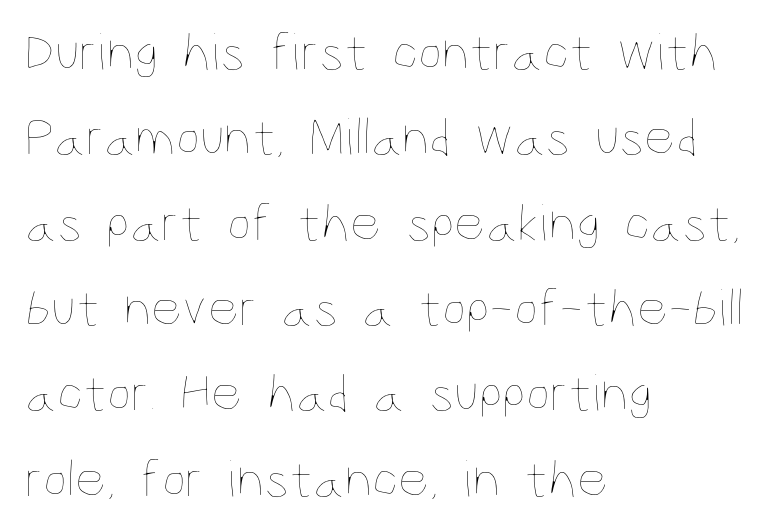
Designer's note — italics off, roman on. Stroke thickness stays within the range of a standard reading face or lighter. The setting favours the left margin, as ordinary paragraphs usually do. Plain, unruled lines of type.
